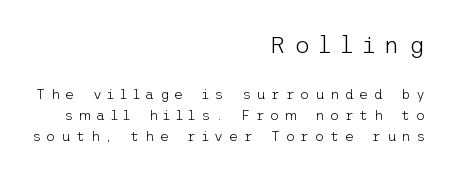
The image shows 24 px text type, upright; set right-aligned, normal line spacing (1.49x), unusually wide letter spacing (+0.4 em), not underlined; the first (top) block is 1.71x larger.
